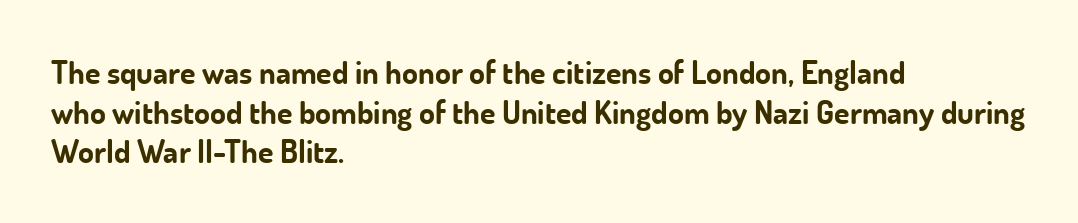
These words are printed bold, with thick strokes throughout. Horizontal alignment here is leftward, the default for most running prose. Note the varied advance widths — an 'i' is clearly narrower than an 'm'. The passage shown is not underscored anywhere. In terms of posture, this sample is upright.
